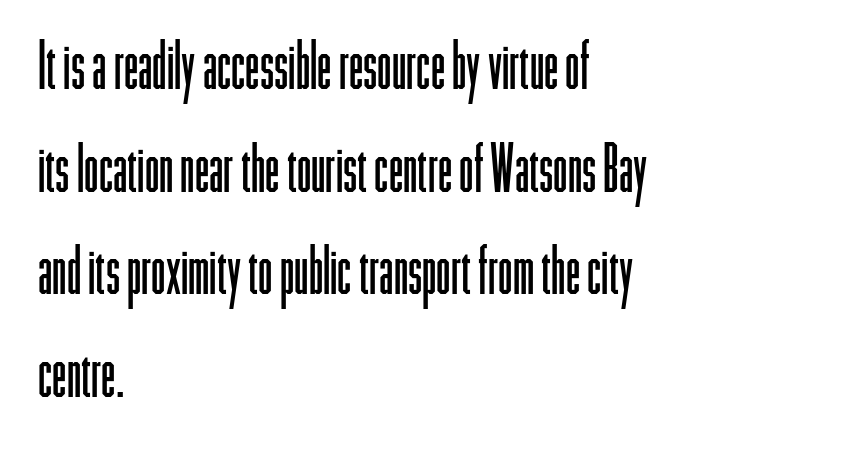
Compared with a typical body face, this is equally light or lighter still. Any mark beneath the type? The region is blank. Spacing verdict: proportional, widths tailored to each character. The block of text has a typical density, with ordinary space between rows.
